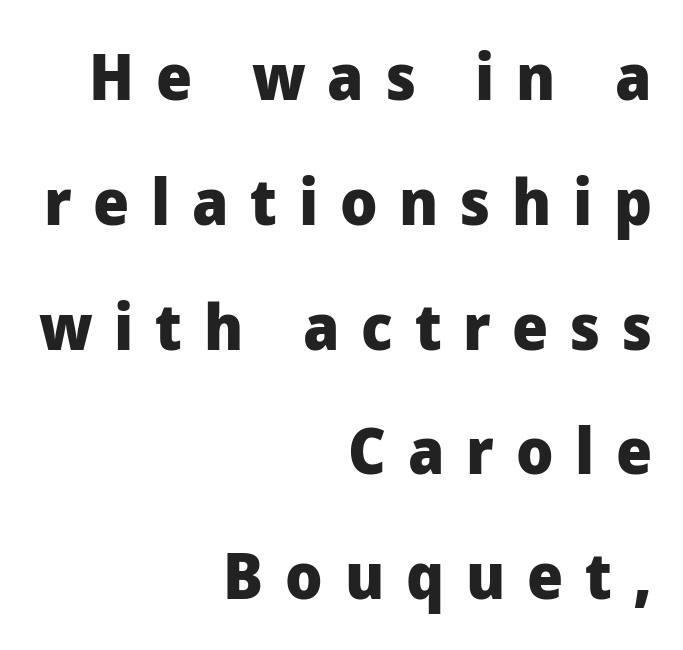
Q: Is the text bold? A: Yes.
Q: Is the text italic (slanted)? A: No, it is upright.
Q: Is the typeface a serif or a sans-serif typeface? A: Sans-serif.
Q: Is the text underlined? A: No.
Q: How is the paragraph aligned? A: Right-aligned.
Q: Is the spacing between letters normal or unusually wide? A: Unusually wide.
Q: Is the spacing between lines tight, normal or loose? A: Loose.
Q: Width (condensed, normal, or wide)? A: Normal.
Q: Stroke contrast? A: Low.
Q: x-height? A: Medium.
Q: Monospaced? A: No.
